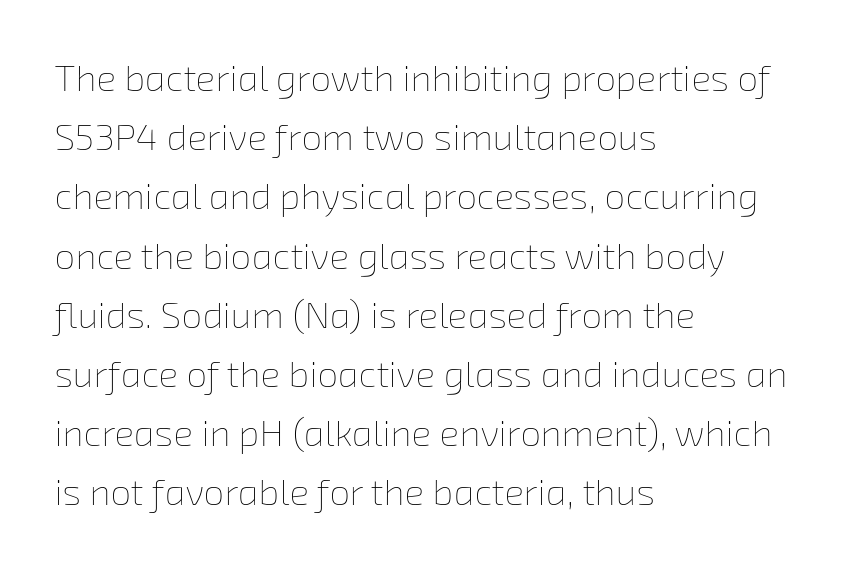
The image shows 37 px thin type; set left-aligned, normal line spacing (1.6x), normal letter spacing, not underlined; low stroke contrast and a medium x-height.
